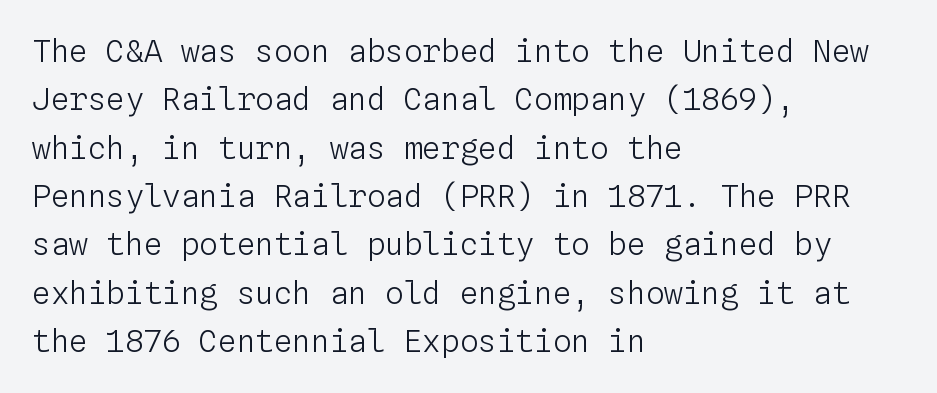
Default kerning and tracking; the words read as compact shapes. The letters look calm and open, with moderate or lighter stems. The specimen reads as upright at a glance. Any mark beneath the type? The region is blank. The face used here is monospaced, like something from a code editor. This block has exactly the height ordinary leading produces.
